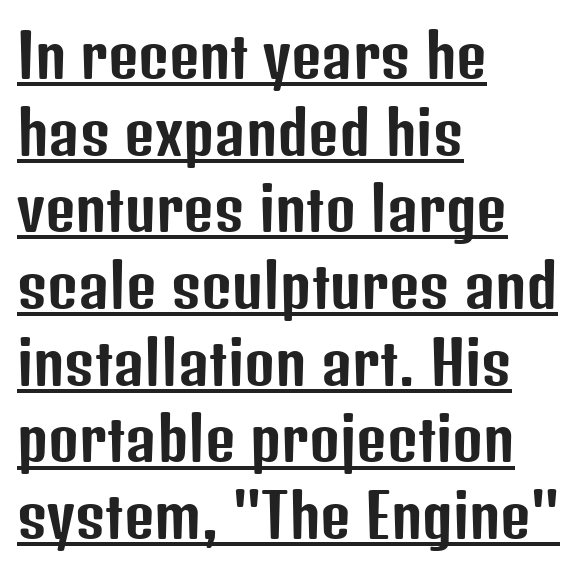
{"serif": "no", "italic": "no", "width": "condensed", "stroke_contrast": "low", "x_height": "medium", "monospaced": "no", "underline": "yes", "align": "left", "line_spacing": "normal", "line_spacing_ratio": 1.3, "letter_spacing": "normal", "letter_spacing_em": 0.0, "glyph_px": 59}
